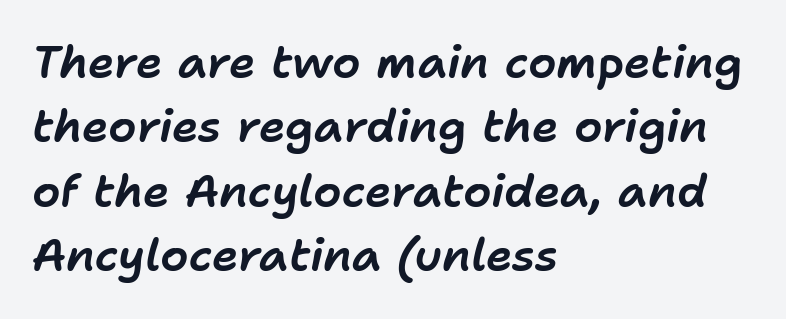
Does the leading feel generous? No, just average. Horizontal alignment here is leftward, the default for most running prose. The strip under each line holds only bare page. Note the varied advance widths — an 'i' is clearly narrower than an 'm'.
